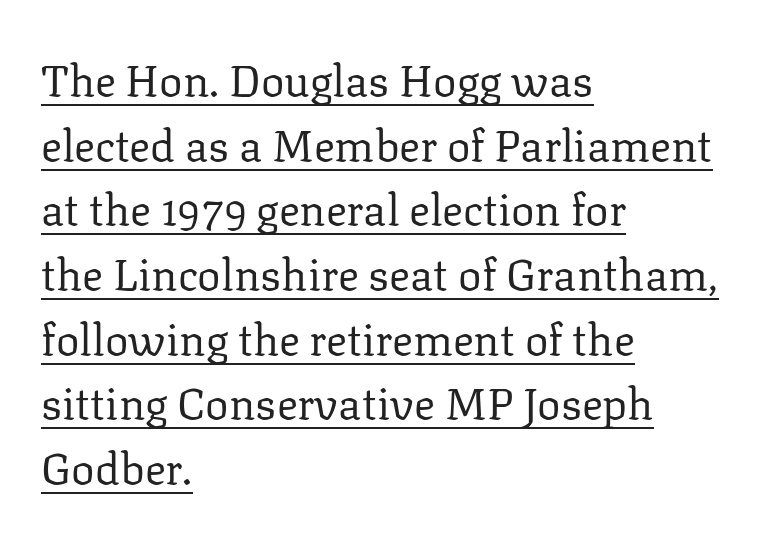
{"serif": "yes", "italic": "no", "bold": "no", "weight": "regular", "width": "normal", "stroke_contrast": "low", "x_height": "medium", "monospaced": "no", "underline": "yes", "align": "left", "line_spacing": "normal", "line_spacing_ratio": 1.47, "letter_spacing": "normal", "letter_spacing_em": 0.0, "glyph_px": 44}
